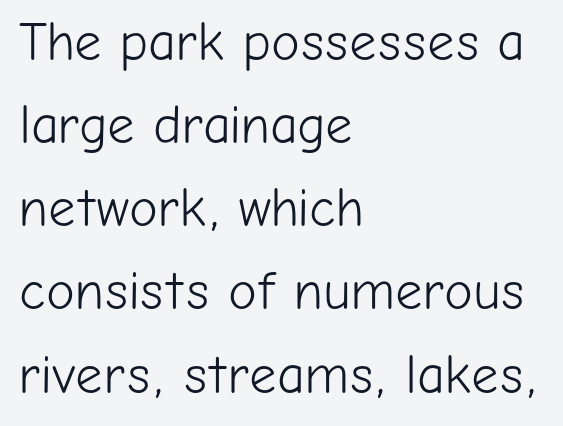
The image shows 54 px light sans-serif type, upright; set left-aligned, normal line spacing (1.54x), normal letter spacing, not underlined; low stroke contrast and a medium x-height.
